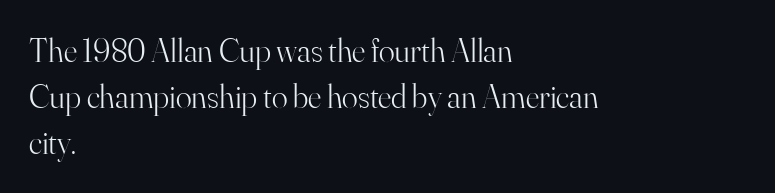
The image shows 33 px light serif type, upright; set left-aligned, normal line spacing (1.4x), normal letter spacing, not underlined; high stroke contrast and a small x-height.
